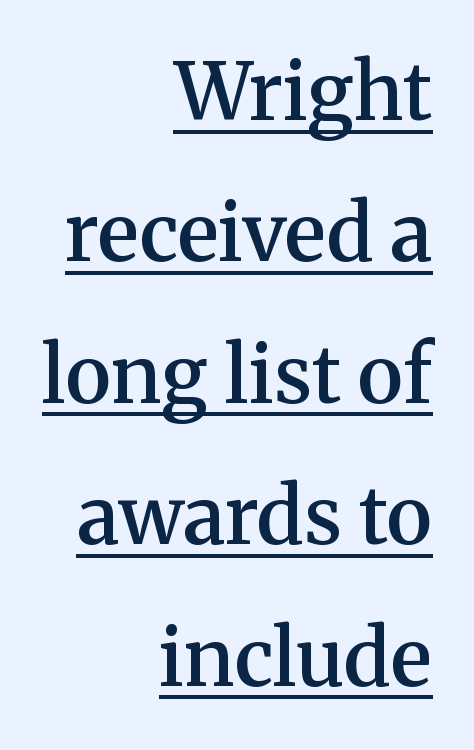
Q: Is the text bold? A: Semi-bold.
Q: Is the text italic (slanted)? A: No, it is upright.
Q: Is the typeface a serif or a sans-serif typeface? A: Serif.
Q: Is the text underlined? A: Yes.
Q: How is the paragraph aligned? A: Right-aligned.
Q: Is the spacing between letters normal or unusually wide? A: Normal.
Q: Width (condensed, normal, or wide)? A: Normal.
Q: Stroke contrast? A: Medium.
Q: x-height? A: Medium.
Q: Monospaced? A: No.
